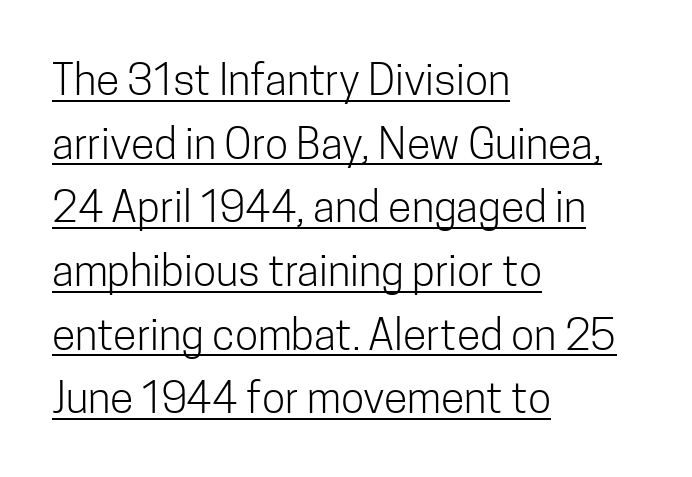
The image shows 43 px light, condensed sans-serif type, upright; set left-aligned, normal line spacing (1.48x), normal letter spacing, underlined; low stroke contrast and a medium x-height.
